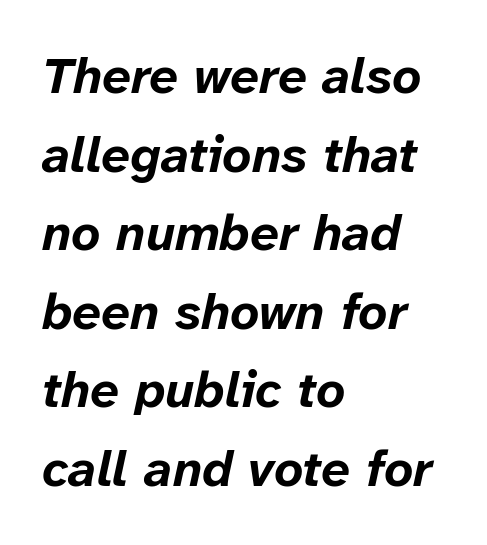
The image shows 51 px bold type, italic (leaning right); set left-aligned, normal line spacing (1.54x), normal letter spacing, not underlined; low stroke contrast and a medium x-height.
